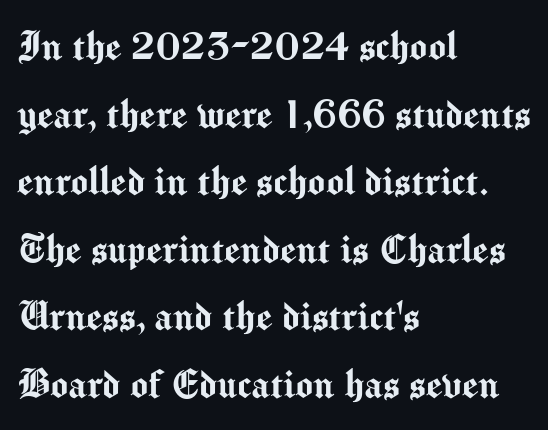
The image shows 46 px sans-serif type, upright; set left-aligned, normal line spacing (1.47x), normal letter spacing, not underlined; medium stroke contrast and a medium x-height.
